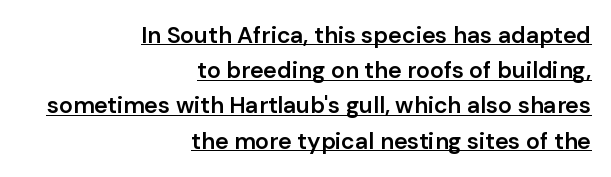
{"italic": "no", "bold": "semi", "underline": "yes", "align": "right", "line_spacing": "normal", "line_spacing_ratio": 1.53, "letter_spacing": "normal", "letter_spacing_em": 0.0, "glyph_px": 23}
